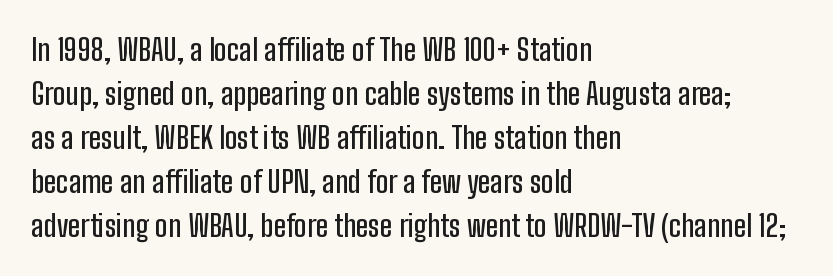
{"serif": "no", "italic": "no", "width": "condensed", "stroke_contrast": "low", "x_height": "medium", "monospaced": "no", "underline": "no", "align": "left", "line_spacing": "normal", "line_spacing_ratio": 1.47, "letter_spacing": "normal", "letter_spacing_em": 0.0, "glyph_px": 30}
